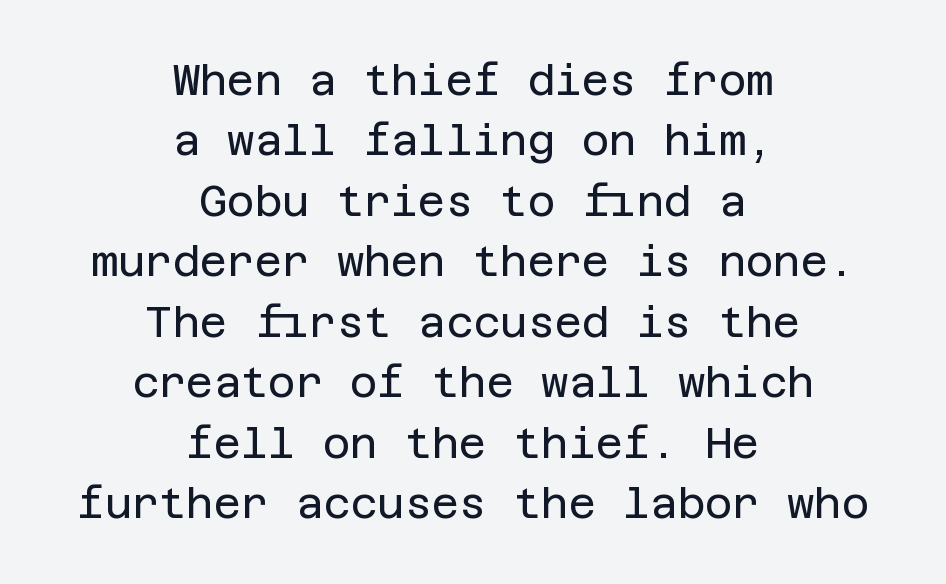
{"serif": "no", "italic": "no", "bold": "no", "weight": "regular", "width": "normal", "stroke_contrast": "low", "x_height": "large", "underline": "no", "align": "center", "line_spacing": "normal", "line_spacing_ratio": 1.44, "letter_spacing": "normal", "letter_spacing_em": 0.0, "glyph_px": 42}
